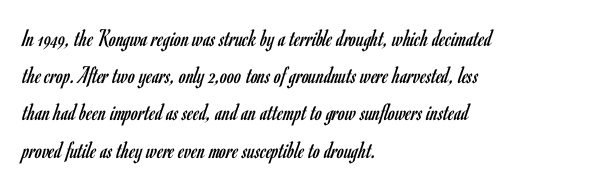
Each new line begins a customary step beneath the previous one. In CSS terms this would be text-align: left. Inter-character spacing is left at the font's built-in metrics.
